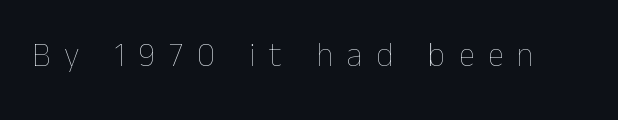
{"italic": "no", "bold": "no", "weight": "thin", "width": "normal", "stroke_contrast": "low", "x_height": "medium", "monospaced": "no", "underline": "no", "letter_spacing": "wide", "letter_spacing_em": 0.41, "glyph_px": 33}
